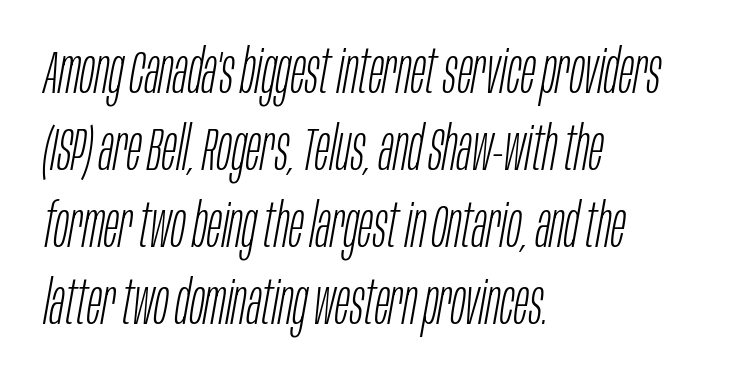
{"italic": "yes", "lean": "right", "slant_degrees": 10, "bold": "no", "weight": "light", "width": "condensed", "stroke_contrast": "low", "x_height": "large", "monospaced": "no", "underline": "no", "align": "left", "line_spacing": "normal", "line_spacing_ratio": 1.26, "letter_spacing": "normal", "letter_spacing_em": 0.0, "glyph_px": 61}
